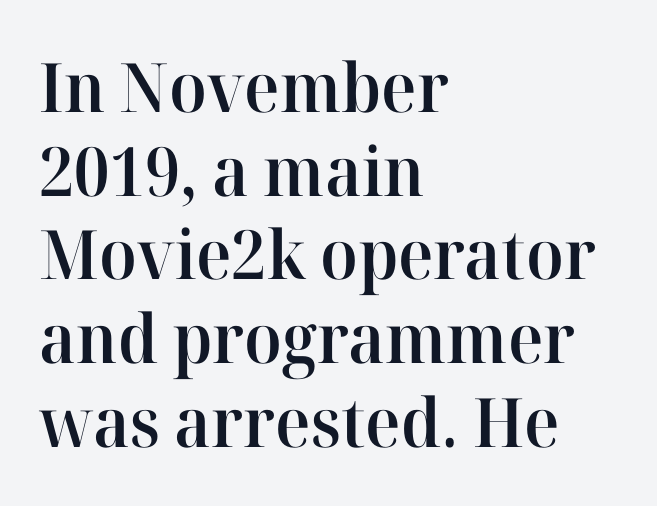
Do the characters align in a grid? No, the font is proportional. This sample uses a serif face. The horizontal fit of the characters is conventional and even. A bare baseline throughout the passage.
